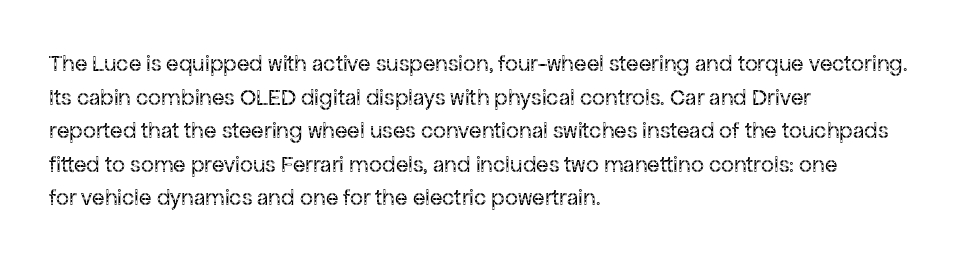
Q: Is the text bold? A: No.
Q: Is the text italic (slanted)? A: No, it is upright.
Q: Is the text underlined? A: No.
Q: How is the paragraph aligned? A: Left-aligned.
Q: Is the spacing between letters normal or unusually wide? A: Normal.
Q: Is the spacing between lines tight, normal or loose? A: Normal.
